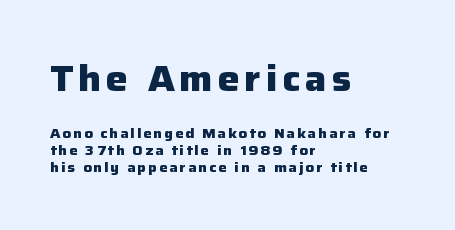
{"serif": "no", "italic": "no", "bold": "yes", "weight": "heavy", "width": "normal", "stroke_contrast": "low", "x_height": "medium", "monospaced": "no", "underline": "no", "align": "left", "line_spacing_ratio": 1.21, "larger_block": "first", "size_ratio": 2.57, "glyph_px": 36}
